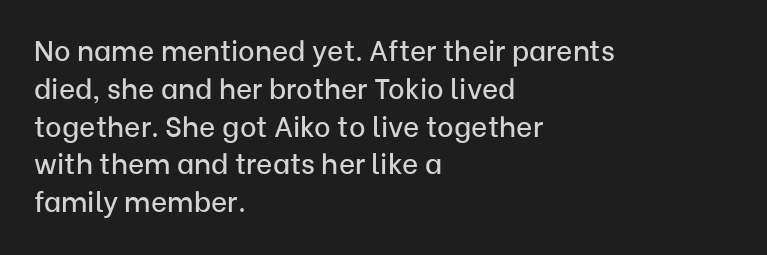
{"serif": "no", "italic": "no", "width": "normal", "stroke_contrast": "low", "x_height": "medium", "monospaced": "no", "underline": "no", "align": "left", "line_spacing": "normal", "line_spacing_ratio": 1.35, "letter_spacing": "normal", "letter_spacing_em": 0.0, "glyph_px": 28}
